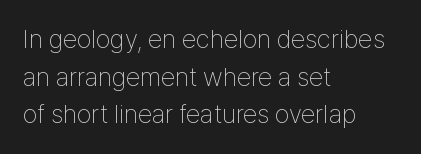
{"italic": "no", "bold": "no", "underline": "no", "align": "left", "line_spacing": "normal", "line_spacing_ratio": 1.45, "letter_spacing": "normal", "letter_spacing_em": 0.0, "glyph_px": 26}
